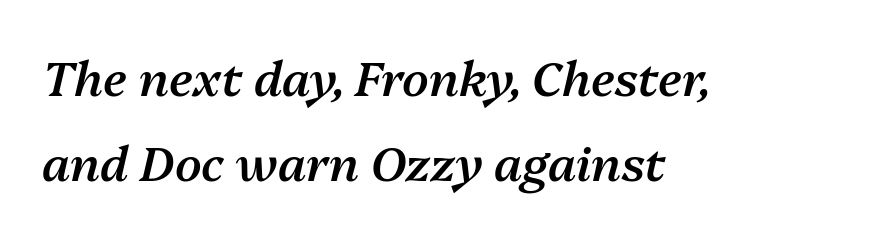
Q: Is the text bold? A: Semi-bold.
Q: Is the text italic (slanted)? A: Yes, it leans right by about 13 degrees.
Q: Is the text underlined? A: No.
Q: How is the paragraph aligned? A: Left-aligned.
Q: Is the spacing between letters normal or unusually wide? A: Normal.
Q: Width (condensed, normal, or wide)? A: Normal.
Q: Stroke contrast? A: Medium.
Q: x-height? A: Medium.
Q: Monospaced? A: No.
